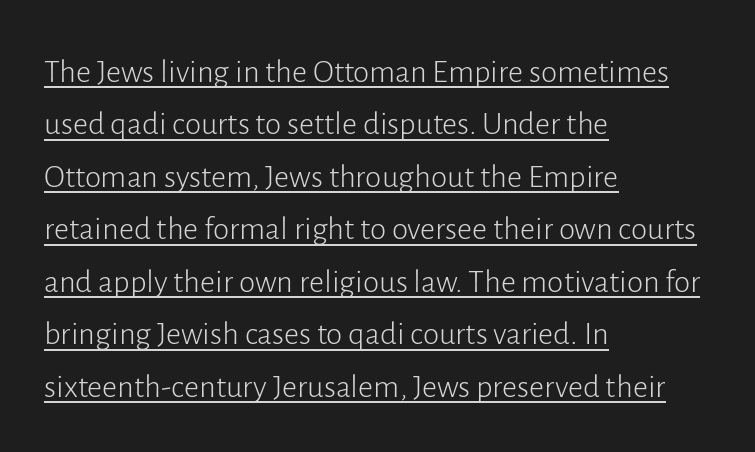
Does a line run under the words? Yes, clearly. You can tell it's not italic because the verticals are truly vertical. Do the characters align in a grid? No, the font is proportional. The font sits on the lighter half of the weight spectrum, regular included. The rendering anchors every line to the left-hand side.
